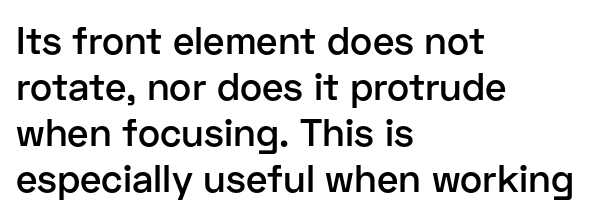
Typographic density is moderately raised because the face is semibold. You could not count columns in this text — the font is proportionally spaced. Clear beneath every line of the passage. The letters stand upright; this is a roman face. To sum up the face: it is a sans, with no serifs. A student would call this left alignment; a typographer would say flush left, rag right.
